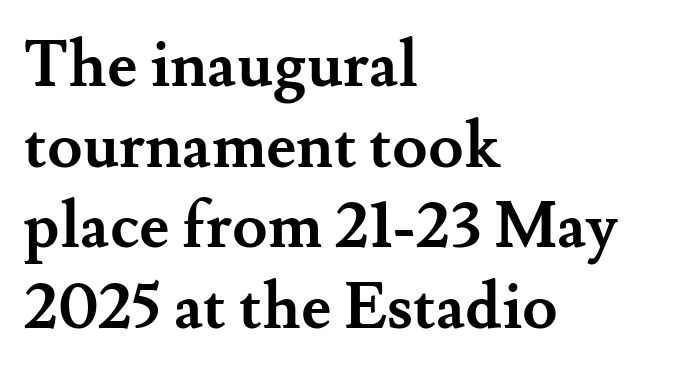
The image shows 64 px semibold serif type, upright; set left-aligned, normal line spacing (1.26x), normal letter spacing, not underlined; medium stroke contrast and a small x-height.
